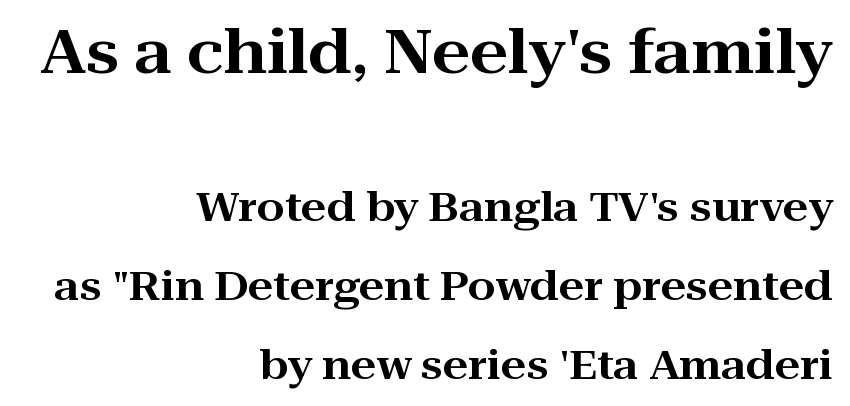
No italicization has been applied; the sample stays upright. Which margin do the lines hug? The right one — the left edge is uneven. Standard letterfit; no display-style spreading of the glyphs. Typographically, this falls in the serif category. Vertically, the passage feels expansive, rows floating well apart.
